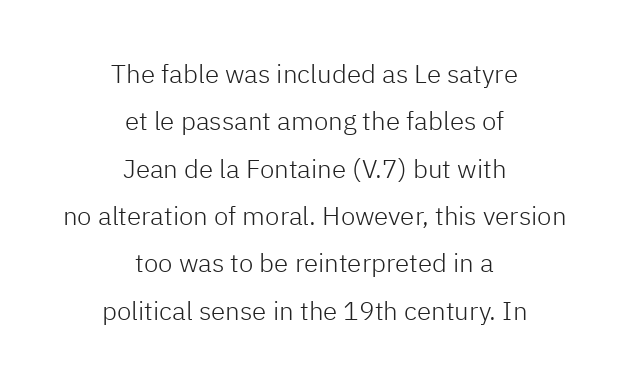
The image shows 26 px text type, upright; set centered, line spacing 1.82x, normal letter spacing, not underlined.
